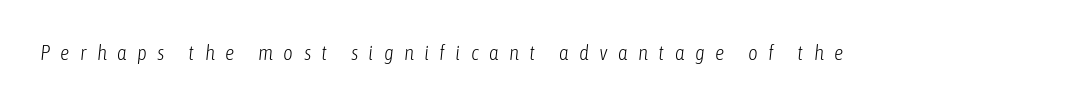
The face used here is rendered with a markedly widened letterfit. Stroke mass is kept to a normal reading level or below. Underlining? Definitely not there. Notice how the stems are inclined rather than vertical — that's the hallmark of italics.
